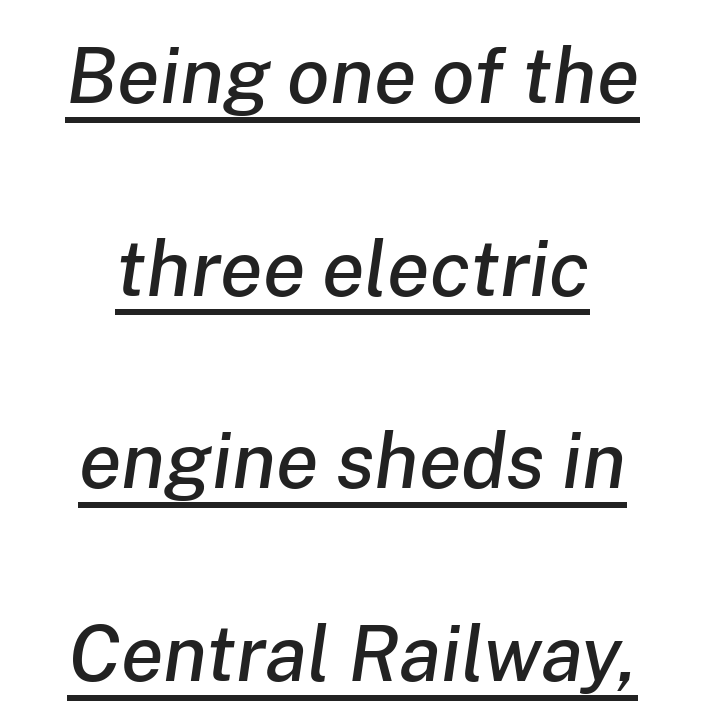
{"italic": "yes", "lean": "right", "slant_degrees": 8, "width": "normal", "stroke_contrast": "low", "x_height": "medium", "monospaced": "no", "underline": "yes", "align": "center", "line_spacing": "loose", "line_spacing_ratio": 2.47, "letter_spacing": "normal", "letter_spacing_em": 0.0, "glyph_px": 78}
